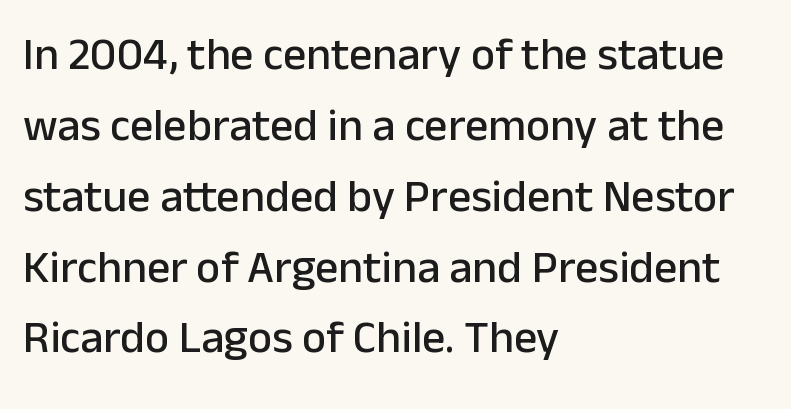
The image shows 46 px sans-serif type, upright; set left-aligned, normal line spacing (1.54x), normal letter spacing, not underlined; low stroke contrast and a medium x-height.
